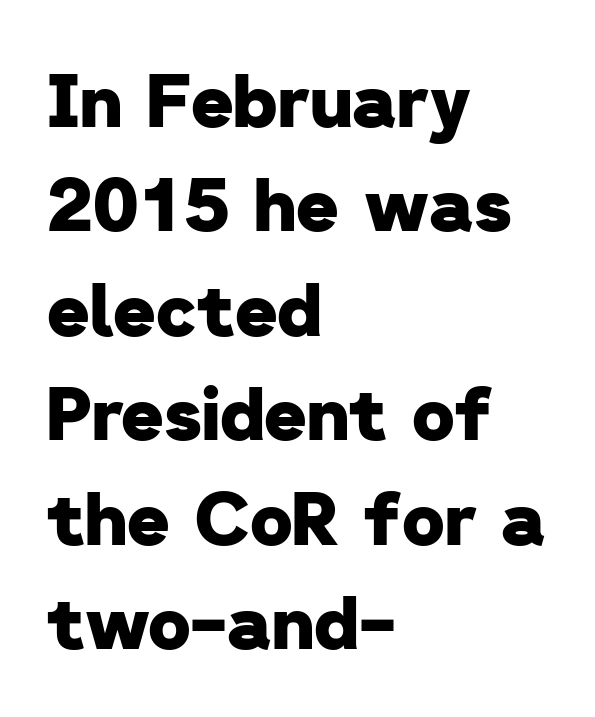
{"serif": "no", "bold": "yes", "weight": "heavy", "width": "normal", "stroke_contrast": "low", "x_height": "medium", "monospaced": "no", "underline": "no", "align": "left", "line_spacing": "normal", "line_spacing_ratio": 1.43, "letter_spacing": "normal", "letter_spacing_em": 0.0, "glyph_px": 73}
